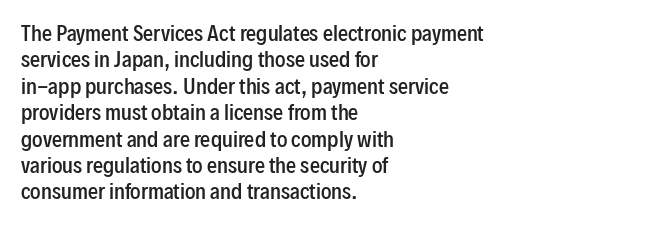
Q: Is the text bold? A: Semi-bold.
Q: Is the text italic (slanted)? A: No, it is upright.
Q: Is the text underlined? A: No.
Q: How is the paragraph aligned? A: Left-aligned.
Q: Is the spacing between letters normal or unusually wide? A: Normal.
Q: Is the spacing between lines tight, normal or loose? A: Normal.
